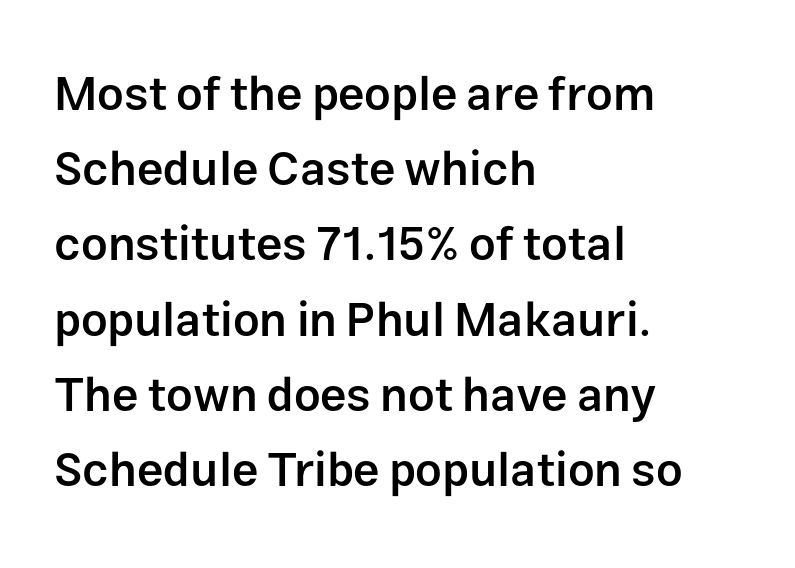
{"serif": "no", "italic": "no", "bold": "semi", "weight": "semibold", "width": "normal", "stroke_contrast": "low", "x_height": "medium", "monospaced": "no", "underline": "no", "align": "left", "line_spacing": "normal", "line_spacing_ratio": 1.6, "letter_spacing": "normal", "letter_spacing_em": 0.0, "glyph_px": 47}
